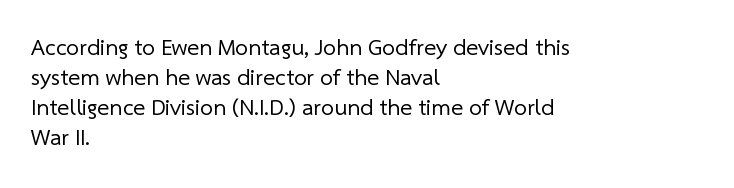
Q: Is the text bold? A: No.
Q: Is the text underlined? A: No.
Q: How is the paragraph aligned? A: Left-aligned.
Q: Is the spacing between letters normal or unusually wide? A: Normal.
Q: Is the spacing between lines tight, normal or loose? A: Normal.
